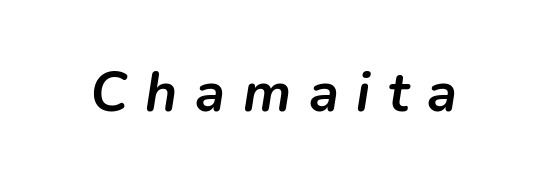
Q: Is the text bold? A: Yes.
Q: Is the text italic (slanted)? A: Yes, it leans right by about 9 degrees.
Q: Is the text underlined? A: No.
Q: Is the spacing between letters normal or unusually wide? A: Unusually wide.
Q: Width (condensed, normal, or wide)? A: Normal.
Q: Stroke contrast? A: Low.
Q: x-height? A: Medium.
Q: Monospaced? A: No.
